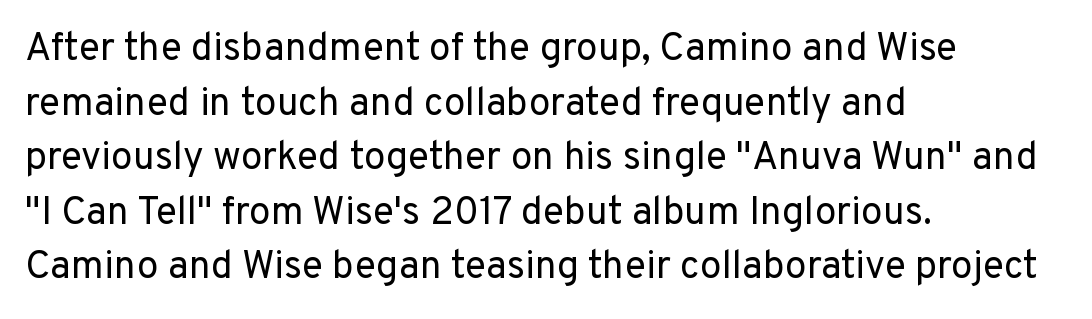
{"serif": "no", "italic": "no", "bold": "no", "weight": "regular", "width": "normal", "stroke_contrast": "low", "x_height": "medium", "monospaced": "no", "underline": "no", "align": "left", "line_spacing": "normal", "line_spacing_ratio": 1.4, "letter_spacing": "normal", "letter_spacing_em": 0.0, "glyph_px": 39}
